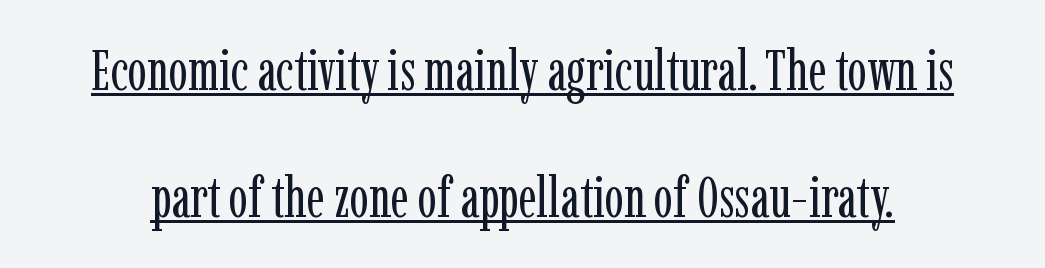
The letters advance in unequal steps, a hallmark of proportional type. Has an underline been added? It has. The weight would be labelled regular, book, light, or lighter still. Rows of type keep a wide berth in the vertical direction. The tracking reads as untouched default to a designer's eye.
